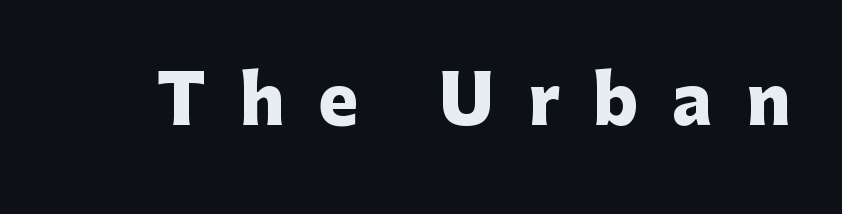
The image shows 67 px heavy sans-serif type, upright; set unusually wide letter spacing (+0.5 em), not underlined; low stroke contrast and a medium x-height.
